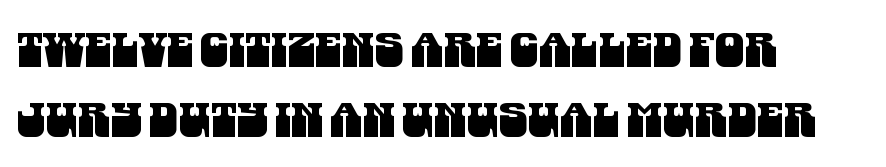
Q: Is the typeface a serif or a sans-serif typeface? A: Sans-serif.
Q: Is the text underlined? A: No.
Q: How is the paragraph aligned? A: Left-aligned.
Q: Is the spacing between letters normal or unusually wide? A: Normal.
Q: Is the spacing between lines tight, normal or loose? A: Normal.
Q: Width (condensed, normal, or wide)? A: Condensed.
Q: Stroke contrast? A: Medium.
Q: x-height? A: Large.
Q: Monospaced? A: No.
